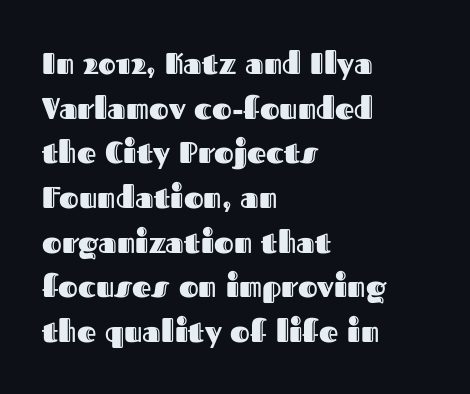
{"italic": "no", "width": "normal", "x_height": "medium", "monospaced": "no", "underline": "no", "align": "left", "line_spacing": "normal", "line_spacing_ratio": 1.49, "letter_spacing": "normal", "letter_spacing_em": 0.0, "glyph_px": 30}
